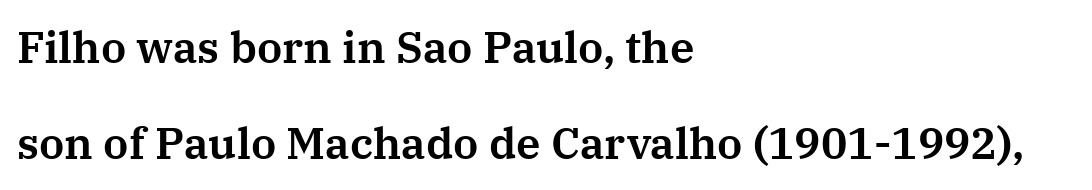
The image shows 44 px serif type, upright; set left-aligned, loose line spacing (2.19x), normal letter spacing, not underlined; medium stroke contrast and a medium x-height.
